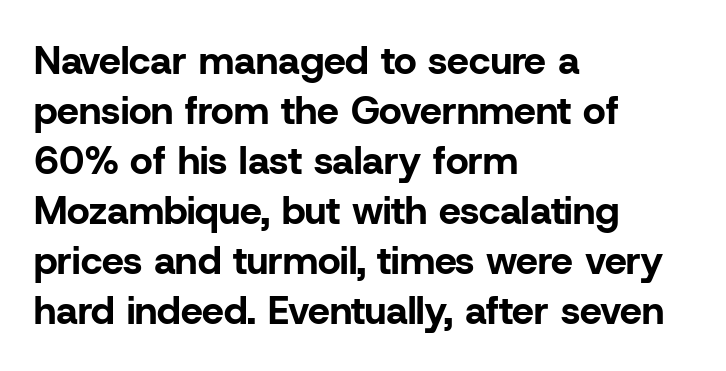
The image shows 39 px bold sans-serif type, upright; set left-aligned, normal line spacing (1.28x), normal letter spacing, not underlined; low stroke contrast and a medium x-height.
